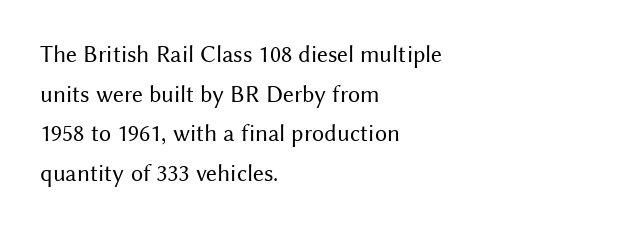
The image shows 24 px text type, upright; set left-aligned, normal line spacing (1.65x), normal letter spacing, not underlined.
